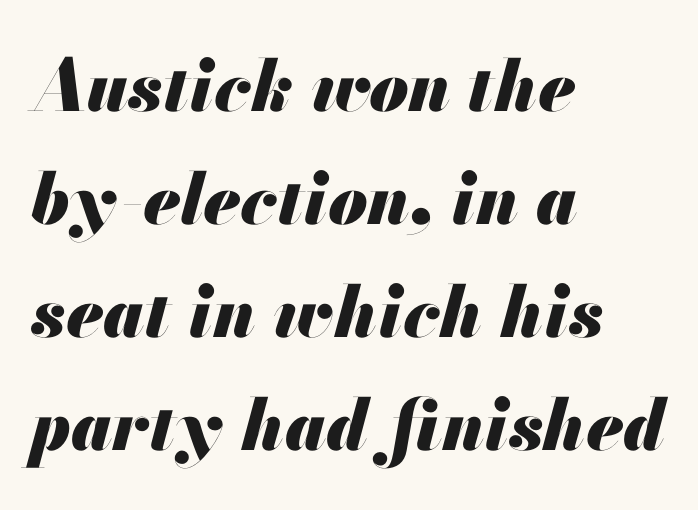
{"italic": "yes", "lean": "right", "slant_degrees": 13, "bold": "yes", "weight": "heavy", "width": "normal", "stroke_contrast": "medium", "x_height": "small", "monospaced": "no", "underline": "no", "align": "left", "line_spacing": "normal", "line_spacing_ratio": 1.59, "letter_spacing": "normal", "letter_spacing_em": 0.0, "glyph_px": 71}
